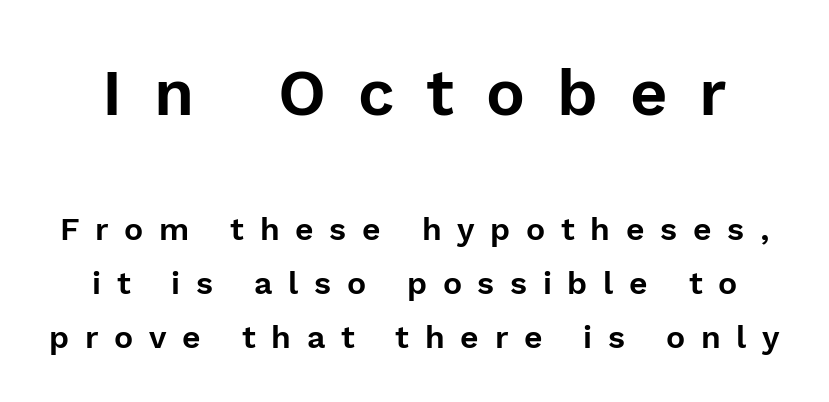
Q: Is the text italic (slanted)? A: No, it is upright.
Q: Is the typeface a serif or a sans-serif typeface? A: Sans-serif.
Q: Is the text underlined? A: No.
Q: Is the spacing between letters normal or unusually wide? A: Unusually wide.
Q: Is the spacing between lines tight, normal or loose? A: Normal.
Q: Which block of text is set in a larger size, the first (top) or the second (bottom)? A: The first (top) one.
Q: Width (condensed, normal, or wide)? A: Normal.
Q: x-height? A: Medium.
Q: Monospaced? A: No.
